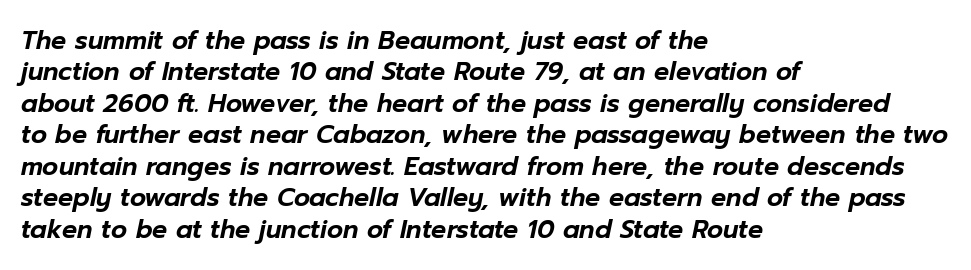
Q: Is the text italic (slanted)? A: Yes, it leans right by about 12 degrees.
Q: Is the text underlined? A: No.
Q: How is the paragraph aligned? A: Left-aligned.
Q: Is the spacing between letters normal or unusually wide? A: Normal.
Q: Is the spacing between lines tight, normal or loose? A: Normal.
